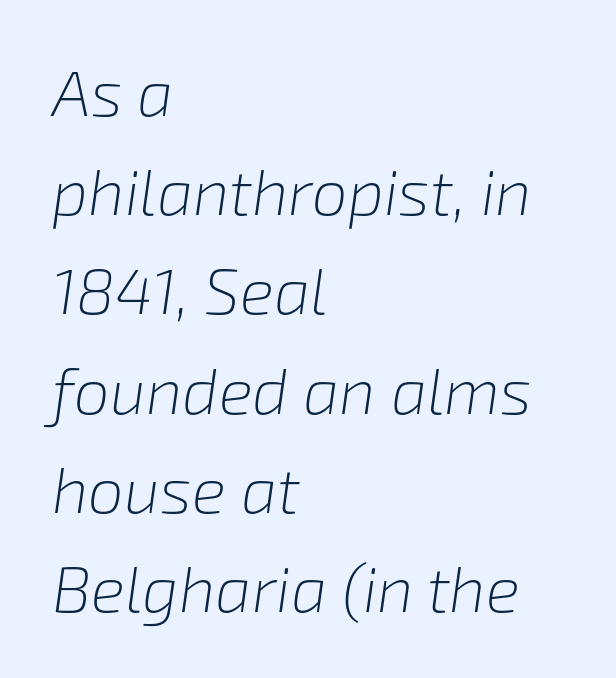
The image shows 64 px light type, italic (leaning right); set left-aligned, normal line spacing (1.55x), normal letter spacing, not underlined; low stroke contrast and a medium x-height.
